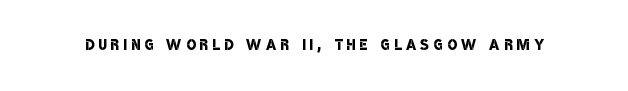
Words float on clear page, feet unadorned. Inter-character spacing is expanded well beyond the font's built-in metrics. Notice the strokes are somewhat thickened but not fully heavy: this is a semibold.
